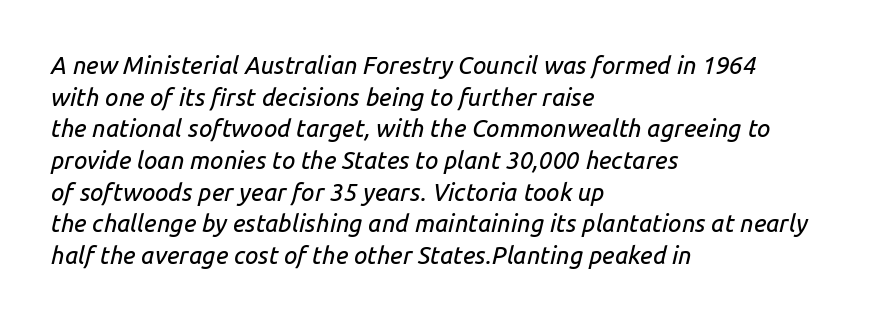
Q: Is the text italic (slanted)? A: Yes, it leans right by about 14 degrees.
Q: Is the text underlined? A: No.
Q: How is the paragraph aligned? A: Left-aligned.
Q: Is the spacing between letters normal or unusually wide? A: Normal.
Q: Is the spacing between lines tight, normal or loose? A: Normal.
